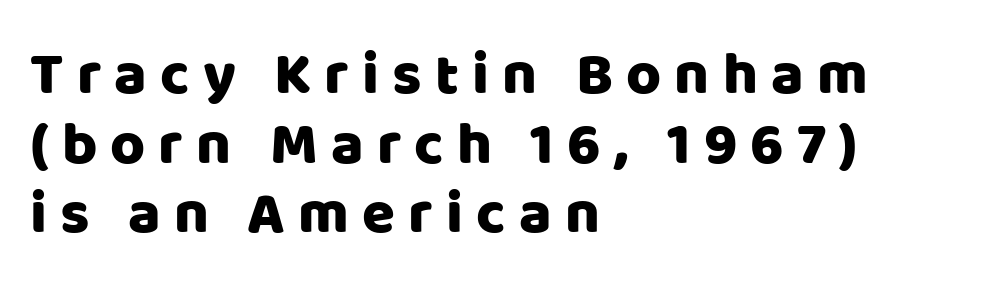
Rendered with straight, roman letterforms. Nope, no serifs anywhere on these letters. The face used here is proportionally spaced, like ordinary book or web type. Line starts are locked; line ends wander. How are the letters spaced? Widely, with obvious added tracking. Unmarked baselines from the first word to the last.
